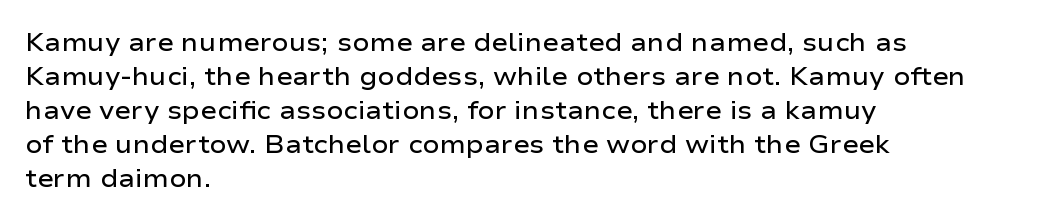
The image shows 25 px text type, upright; set left-aligned, normal line spacing (1.36x), normal letter spacing, not underlined.
